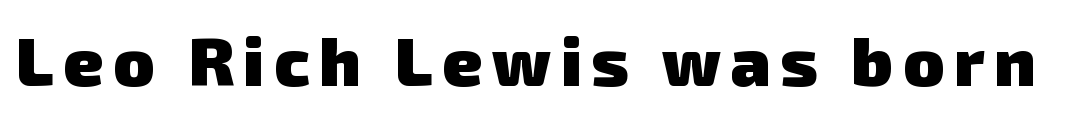
{"serif": "no", "bold": "yes", "weight": "heavy", "width": "normal", "stroke_contrast": "low", "x_height": "medium", "monospaced": "no", "underline": "no", "glyph_px": 68}
